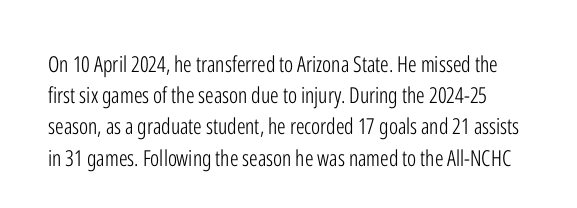
The image shows 22 px text type, upright; set normal line spacing (1.42x), normal letter spacing, not underlined.
